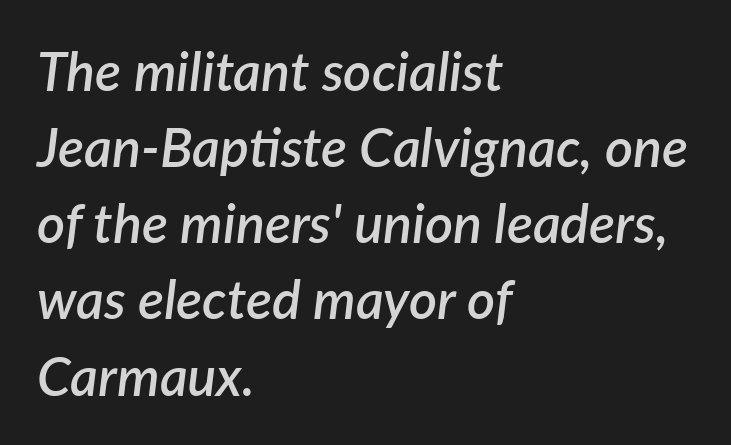
The image shows 54 px semibold type, italic (leaning right); set left-aligned, normal line spacing (1.41x), normal letter spacing, not underlined; low stroke contrast and a medium x-height.
